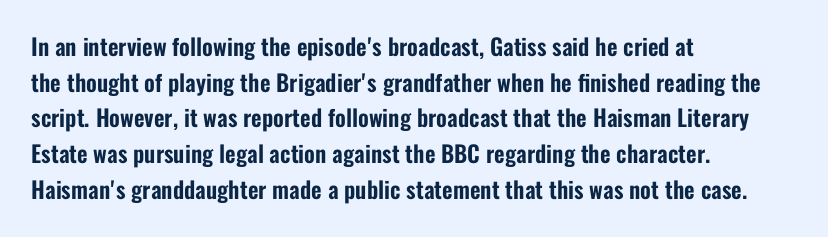
{"italic": "no", "underline": "no", "align": "left", "line_spacing": "normal", "line_spacing_ratio": 1.55, "letter_spacing": "normal", "letter_spacing_em": 0.0, "glyph_px": 23}
